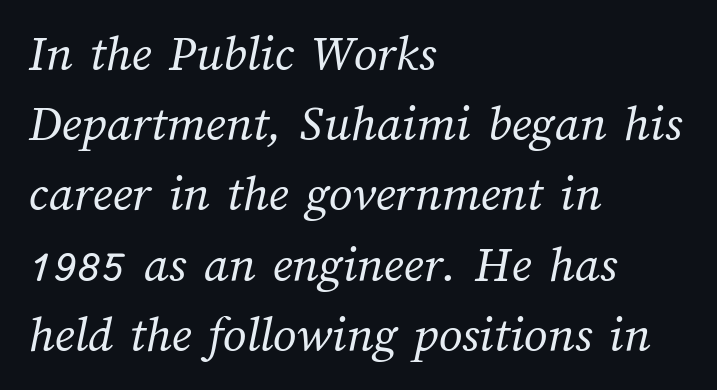
The image shows 52 px regular-weight type; set left-aligned, normal line spacing (1.35x), normal letter spacing, not underlined; medium stroke contrast and a medium x-height.
